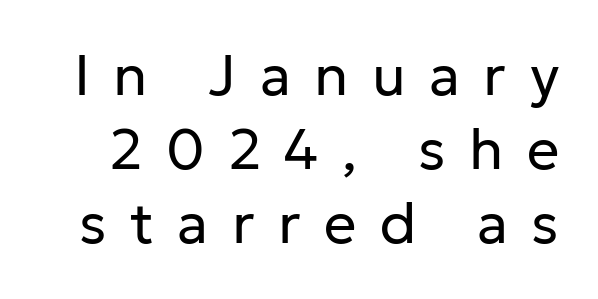
Q: Is the text bold? A: No.
Q: Is the text italic (slanted)? A: No, it is upright.
Q: Is the typeface a serif or a sans-serif typeface? A: Sans-serif.
Q: Is the text underlined? A: No.
Q: Is the spacing between letters normal or unusually wide? A: Unusually wide.
Q: Is the spacing between lines tight, normal or loose? A: Normal.
Q: Width (condensed, normal, or wide)? A: Normal.
Q: Stroke contrast? A: Low.
Q: x-height? A: Medium.
Q: Monospaced? A: No.
